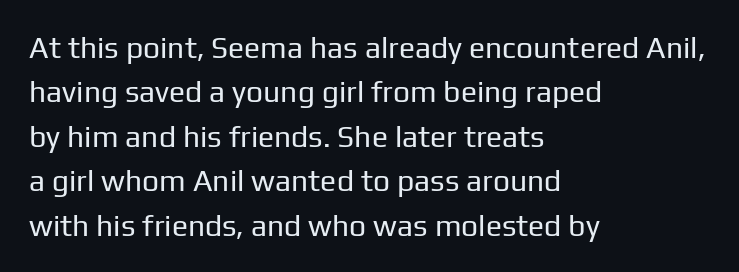
The image shows 30 px regular-weight sans-serif type, upright; set left-aligned, normal line spacing (1.48x), normal letter spacing, not underlined; low stroke contrast and a medium x-height.
